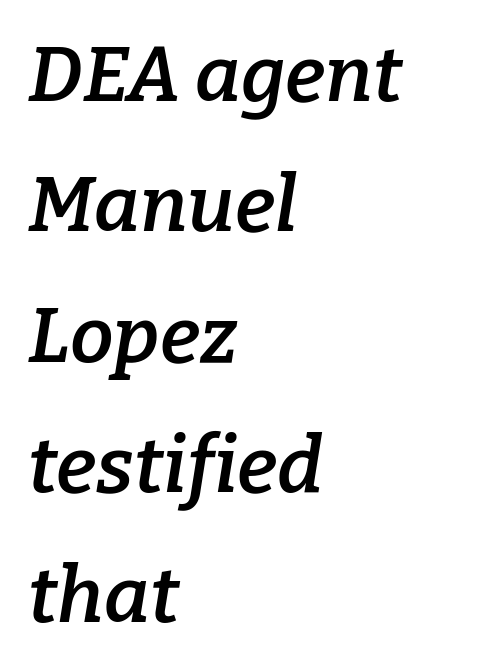
One glance says typical: line gaps are just what's usual. Check the space under the baseline: it is left empty. Students, this is semibold: more ink than regular, less than bold. A typesetter would call this proportional, since set widths differ per character. Line beginnings align vertically; line endings do not.
